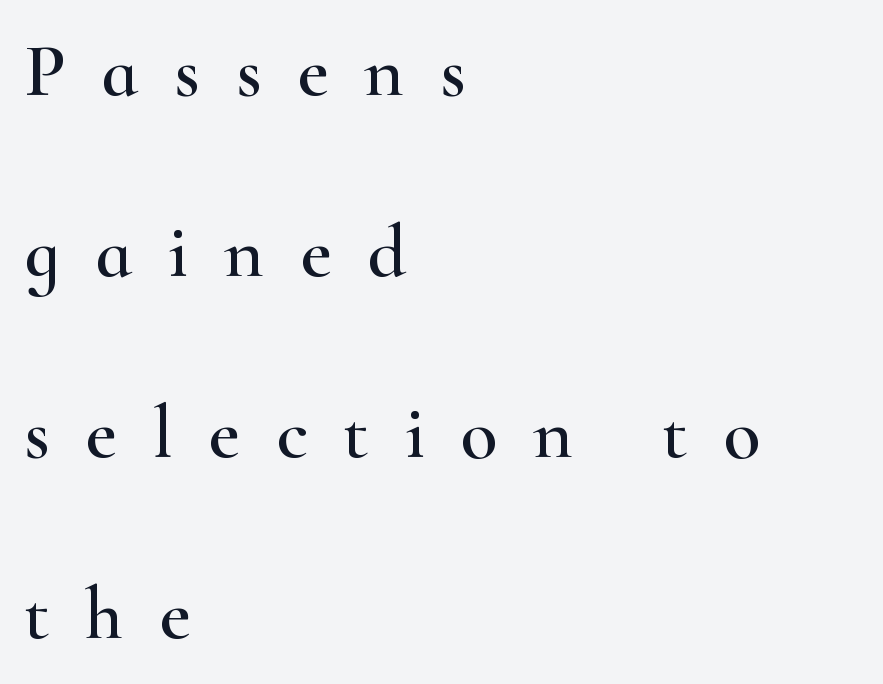
Q: Is the text italic (slanted)? A: No, it is upright.
Q: Is the typeface a serif or a sans-serif typeface? A: Serif.
Q: Is the text underlined? A: No.
Q: How is the paragraph aligned? A: Left-aligned.
Q: Is the spacing between letters normal or unusually wide? A: Unusually wide.
Q: Is the spacing between lines tight, normal or loose? A: Loose.
Q: Width (condensed, normal, or wide)? A: Wide.
Q: Stroke contrast? A: High.
Q: x-height? A: Small.
Q: Monospaced? A: No.
